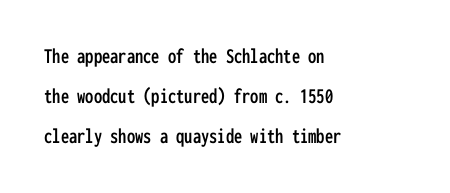
The image shows 22 px text type, upright; set left-aligned, line spacing 1.82x, normal letter spacing, not underlined.
